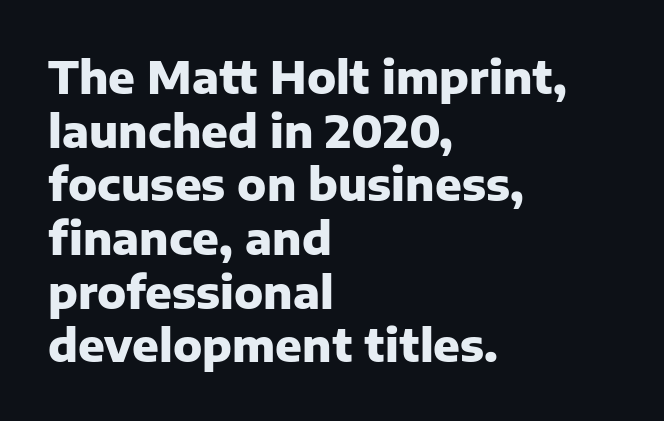
The image shows 44 px heavy sans-serif type, upright; set left-aligned, line spacing 1.22x, normal letter spacing, not underlined; low stroke contrast and a medium x-height.
